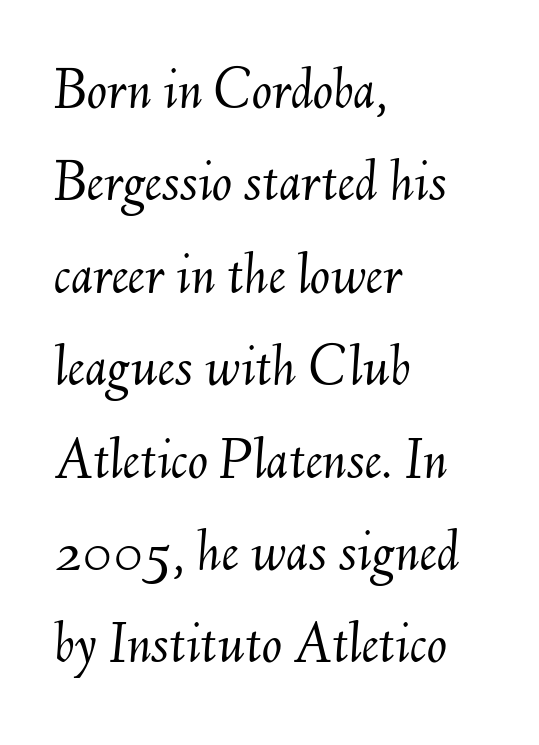
The image shows 60 px light type, italic (leaning right); set left-aligned, normal line spacing (1.54x), normal letter spacing, not underlined; medium stroke contrast and a small x-height.
